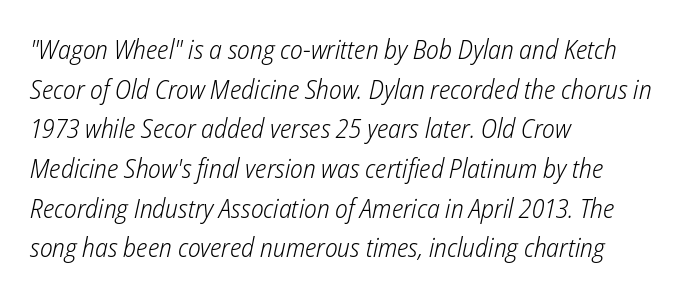
Q: Is the text bold? A: No.
Q: Is the text italic (slanted)? A: Yes, it leans right by about 12 degrees.
Q: Is the text underlined? A: No.
Q: How is the paragraph aligned? A: Left-aligned.
Q: Is the spacing between letters normal or unusually wide? A: Normal.
Q: Is the spacing between lines tight, normal or loose? A: Normal.
